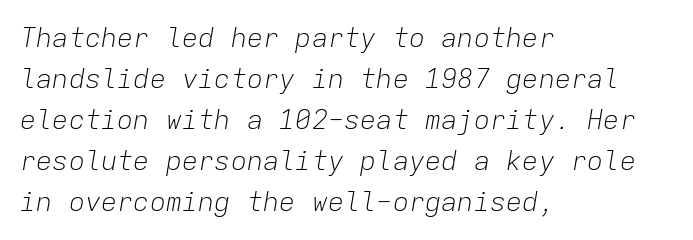
The area under the type is left untouched. Heft: none added — not bold. Interline gaps are of average width in this sample. The letters are slanted; this is an italic face. The horizontal fit of the characters is conventional and even.
